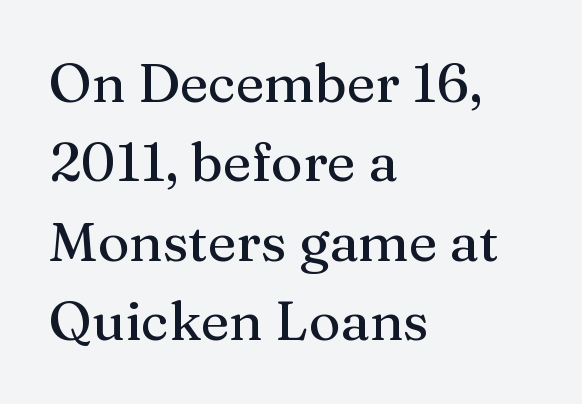
{"serif": "yes", "italic": "no", "width": "normal", "stroke_contrast": "medium", "x_height": "medium", "monospaced": "no", "underline": "no", "align": "left", "line_spacing": "normal", "line_spacing_ratio": 1.47, "letter_spacing": "normal", "letter_spacing_em": 0.0, "glyph_px": 54}
